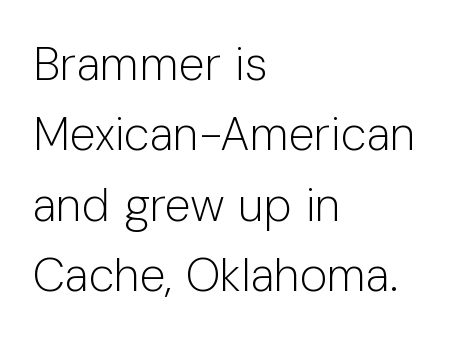
Has an underline been added? It has not. No feet cap the strokes, marking this as sans-serif type. Letters have the restrained weight of plain body copy at most. Students, note that the glyphs here touch the page at normal intervals. Leftover space on each line is placed entirely after the last word. Honestly, the row spacing looks completely unremarkable.
